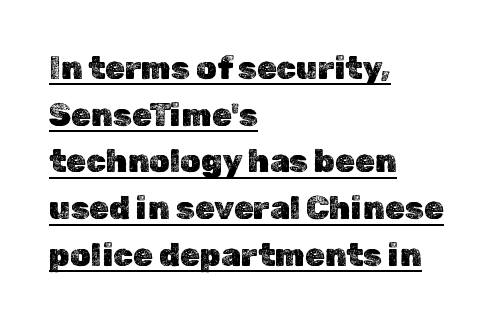
Q: Is the text italic (slanted)? A: No, it is upright.
Q: Is the text underlined? A: Yes.
Q: How is the paragraph aligned? A: Left-aligned.
Q: Is the spacing between letters normal or unusually wide? A: Normal.
Q: Is the spacing between lines tight, normal or loose? A: Normal.
Q: Width (condensed, normal, or wide)? A: Normal.
Q: x-height? A: Medium.
Q: Monospaced? A: No.
